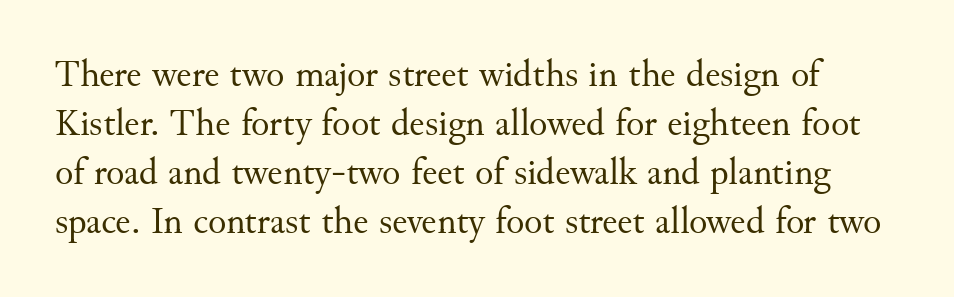
Q: Is the text bold? A: No.
Q: Is the text italic (slanted)? A: No, it is upright.
Q: Is the typeface a serif or a sans-serif typeface? A: Serif.
Q: Is the text underlined? A: No.
Q: Is the spacing between letters normal or unusually wide? A: Normal.
Q: Is the spacing between lines tight, normal or loose? A: Normal.
Q: Width (condensed, normal, or wide)? A: Normal.
Q: Stroke contrast? A: Medium.
Q: x-height? A: Small.
Q: Monospaced? A: No.
